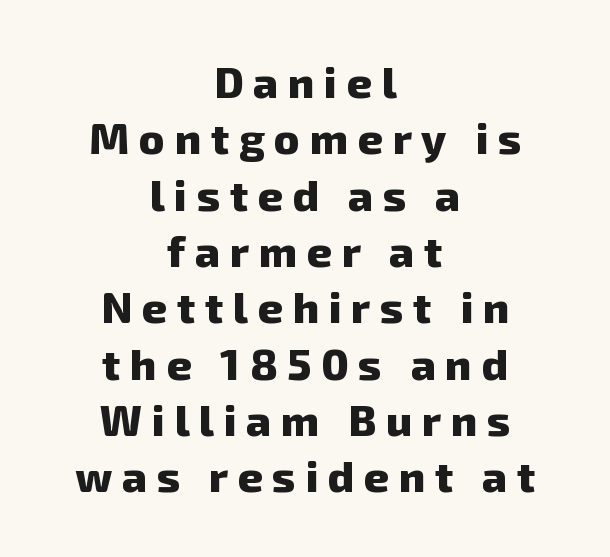
Q: Is the text bold? A: Yes.
Q: Is the typeface a serif or a sans-serif typeface? A: Sans-serif.
Q: Is the text underlined? A: No.
Q: How is the paragraph aligned? A: Centered.
Q: Is the spacing between letters normal or unusually wide? A: Unusually wide.
Q: Is the spacing between lines tight, normal or loose? A: Normal.
Q: Width (condensed, normal, or wide)? A: Normal.
Q: Stroke contrast? A: Low.
Q: x-height? A: Medium.
Q: Monospaced? A: No.
